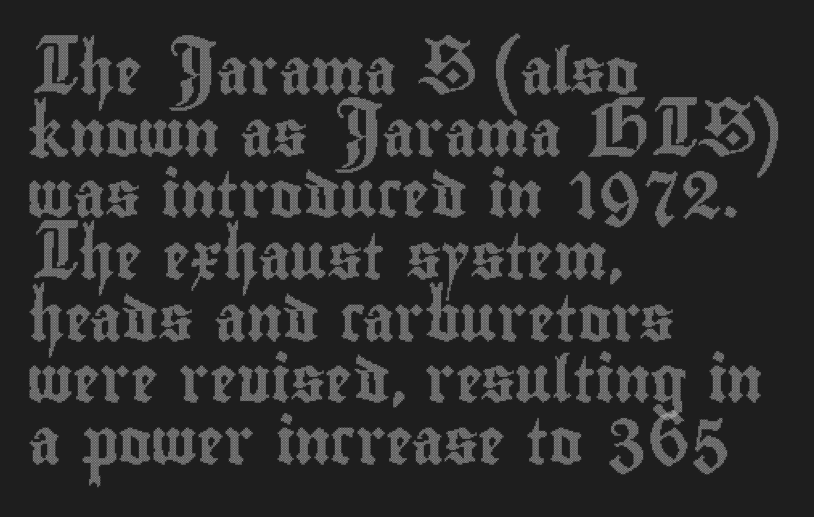
{"italic": "no", "width": "condensed", "x_height": "small", "monospaced": "no", "underline": "no", "align": "left", "line_spacing": "normal", "line_spacing_ratio": 1.37, "letter_spacing": "normal", "letter_spacing_em": 0.0, "glyph_px": 45}
